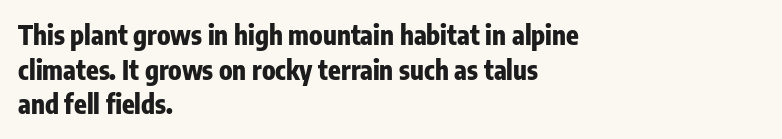
{"italic": "no", "bold": "yes", "underline": "no", "align": "left", "line_spacing": "normal", "line_spacing_ratio": 1.33, "letter_spacing": "normal", "letter_spacing_em": 0.0, "glyph_px": 26}
